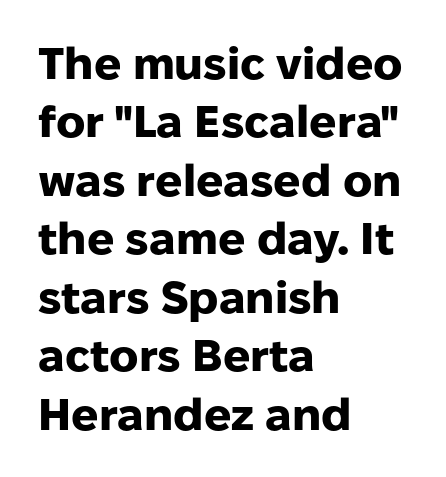
The image shows 45 px heavy sans-serif type, upright; set left-aligned, normal line spacing (1.3x), normal letter spacing, not underlined; low stroke contrast and a medium x-height.
